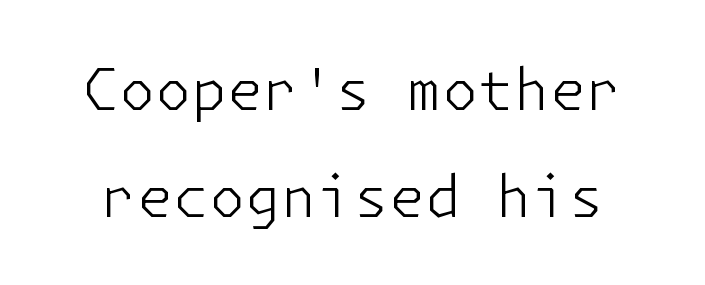
Q: Is the text bold? A: No.
Q: Is the text italic (slanted)? A: No, it is upright.
Q: Is the typeface a serif or a sans-serif typeface? A: Sans-serif.
Q: Is the text underlined? A: No.
Q: Is the spacing between letters normal or unusually wide? A: Normal.
Q: Width (condensed, normal, or wide)? A: Normal.
Q: Stroke contrast? A: Low.
Q: x-height? A: Medium.
